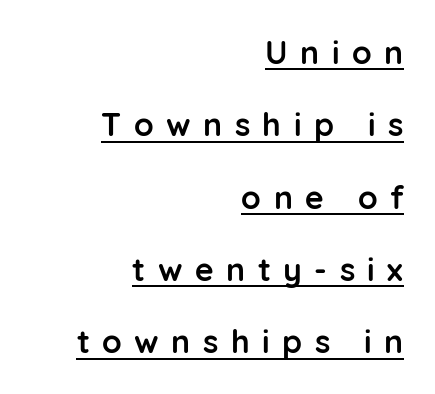
Q: Is the text bold? A: Yes.
Q: Is the text italic (slanted)? A: No, it is upright.
Q: Is the typeface a serif or a sans-serif typeface? A: Sans-serif.
Q: Is the text underlined? A: Yes.
Q: How is the paragraph aligned? A: Right-aligned.
Q: Is the spacing between letters normal or unusually wide? A: Unusually wide.
Q: Is the spacing between lines tight, normal or loose? A: Loose.
Q: Width (condensed, normal, or wide)? A: Normal.
Q: Stroke contrast? A: Low.
Q: x-height? A: Medium.
Q: Monospaced? A: No.
